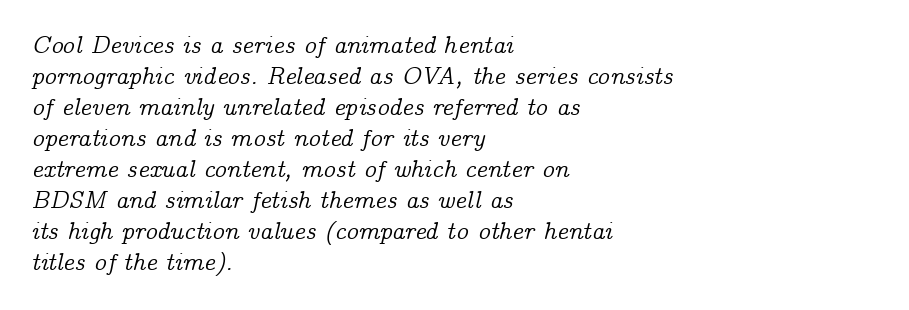
{"italic": "yes", "lean": "right", "slant_degrees": 14, "underline": "no", "align": "left", "line_spacing": "normal", "line_spacing_ratio": 1.29, "letter_spacing": "normal", "letter_spacing_em": 0.0, "glyph_px": 24}
